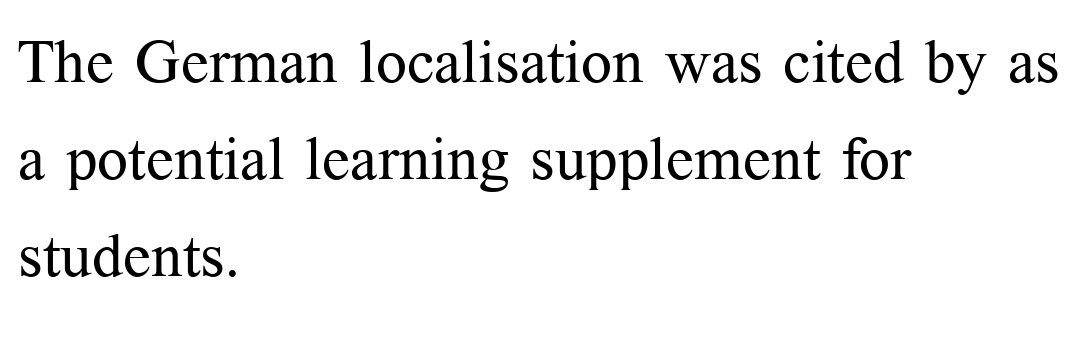
The image shows 61 px regular-weight serif type, upright; set left-aligned, normal line spacing (1.59x), normal letter spacing, not underlined; medium stroke contrast and a medium x-height.
